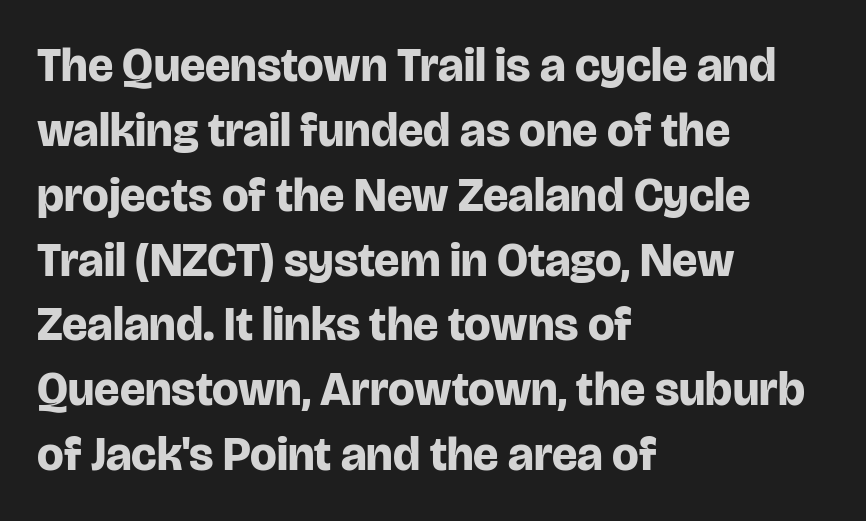
The passage shown is typed in a proportional face where columns would drift. A bare baseline throughout the passage. A classic flush-left, rag-right setting is used for this passage. Weight: bold. The typography opts for an upright posture over an oblique one.
